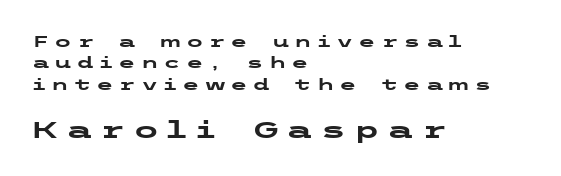
Q: Is the text bold? A: Yes.
Q: Is the text italic (slanted)? A: No, it is upright.
Q: Is the text underlined? A: No.
Q: How is the paragraph aligned? A: Left-aligned.
Q: Is the spacing between letters normal or unusually wide? A: Unusually wide.
Q: Is the spacing between lines tight, normal or loose? A: Normal.
Q: Which block of text is set in a larger size, the first (top) or the second (bottom)? A: The second (bottom) one.
